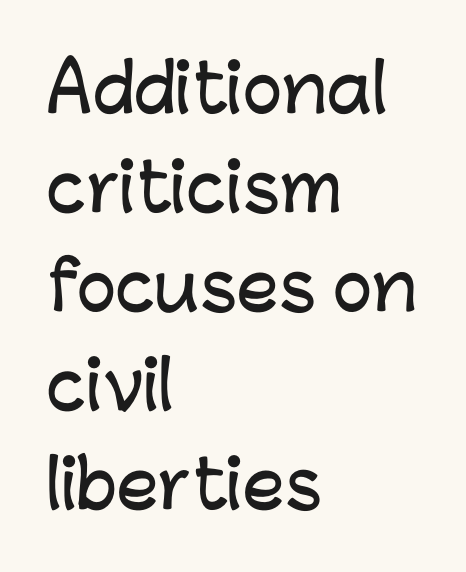
The image shows 66 px sans-serif type, upright; set left-aligned, normal line spacing (1.5x), normal letter spacing, not underlined; low stroke contrast and a medium x-height.
